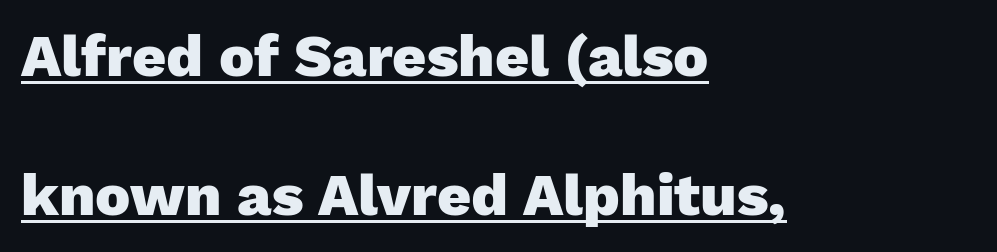
The image shows 59 px heavy sans-serif type, upright; set left-aligned, loose line spacing (2.36x), normal letter spacing, underlined; low stroke contrast and a medium x-height.
